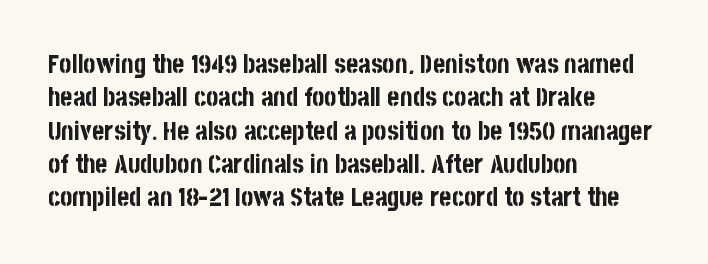
The image shows 26 px bold type, upright; set left-aligned, normal line spacing (1.28x), normal letter spacing, not underlined.
